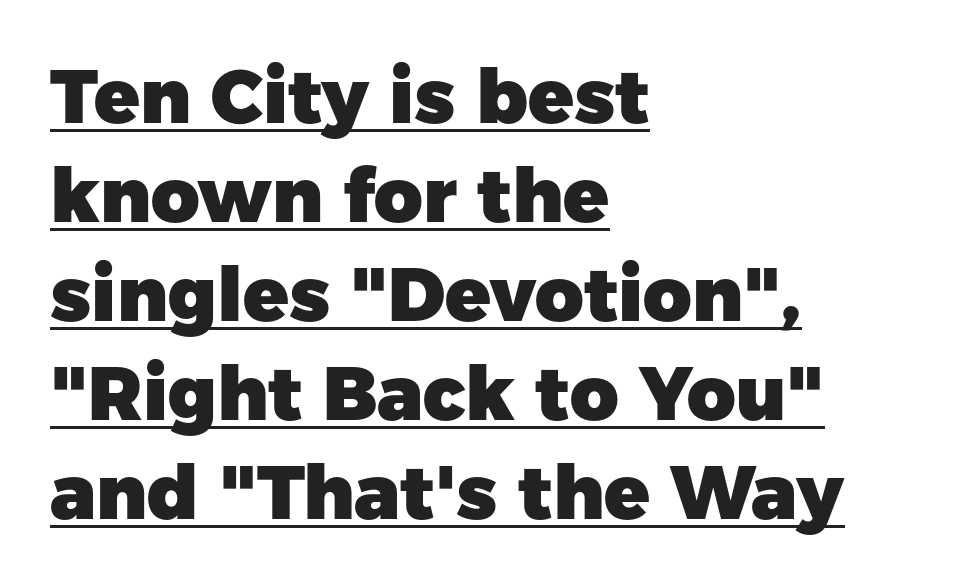
{"serif": "no", "italic": "no", "bold": "yes", "weight": "heavy", "width": "normal", "stroke_contrast": "low", "x_height": "medium", "monospaced": "no", "underline": "yes", "align": "left", "line_spacing": "normal", "line_spacing_ratio": 1.32, "letter_spacing": "normal", "letter_spacing_em": 0.0, "glyph_px": 75}
